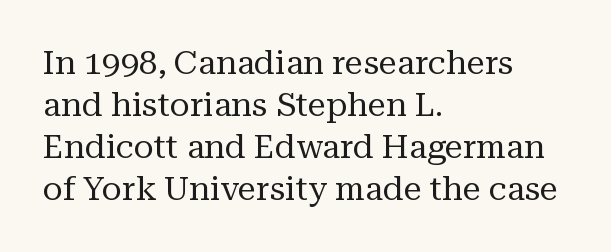
The image shows 33 px regular-weight serif type, upright; set left-aligned, normal line spacing (1.27x), normal letter spacing, not underlined; medium stroke contrast and a medium x-height.
